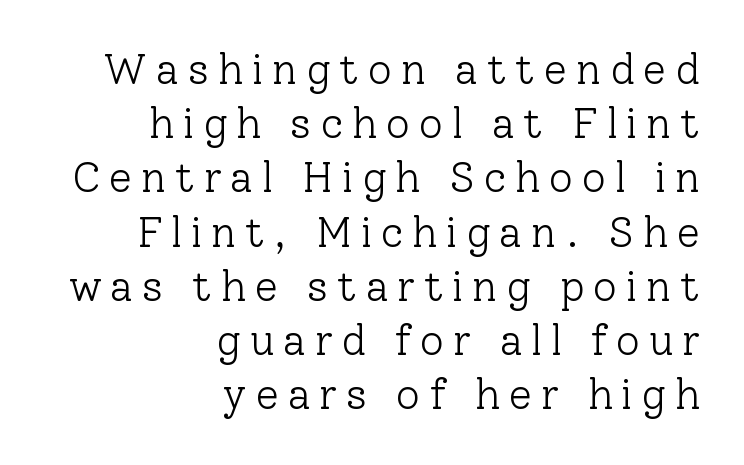
{"serif": "yes", "italic": "no", "bold": "no", "weight": "light", "width": "normal", "stroke_contrast": "low", "x_height": "medium", "monospaced": "no", "underline": "no", "align": "right", "line_spacing": "normal", "line_spacing_ratio": 1.29, "letter_spacing": "wide", "letter_spacing_em": 0.21, "glyph_px": 42}
